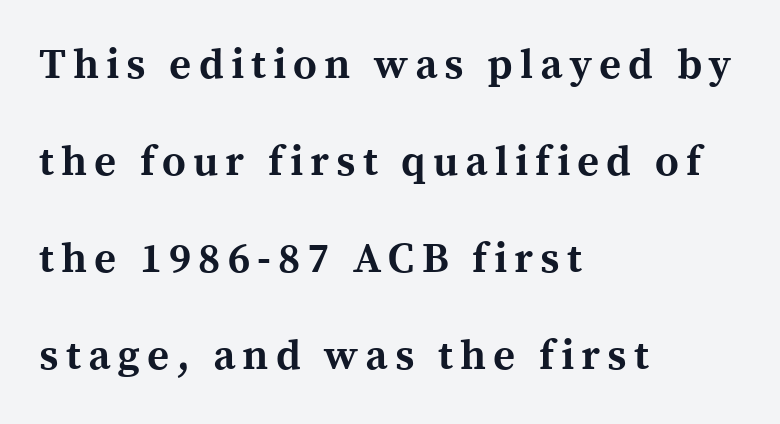
The image shows 42 px bold serif type, upright; set left-aligned, loose line spacing (2.31x), not underlined; a medium x-height.
